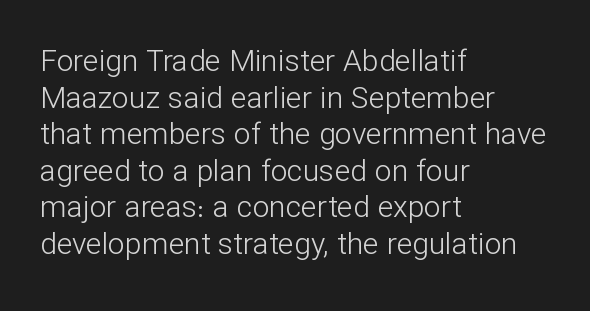
{"serif": "no", "italic": "no", "bold": "no", "weight": "light", "width": "normal", "stroke_contrast": "low", "x_height": "medium", "monospaced": "no", "underline": "no", "align": "left", "line_spacing_ratio": 1.22, "letter_spacing": "normal", "letter_spacing_em": 0.0, "glyph_px": 30}
